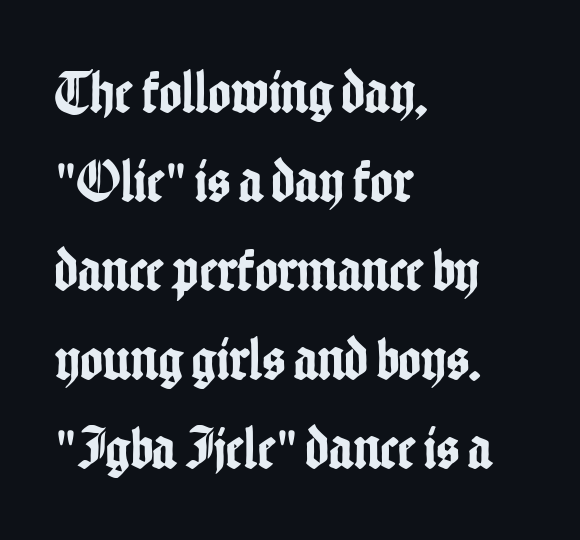
The specimen omits any rule beneath the text block's lines. Note the varied advance widths — an 'i' is clearly narrower than an 'm'. Serifs: no, the terminals of the letterforms are clean. The letterforms sit shoulder to shoulder at normal distance. The compositor pushed each line to the left boundary. The type sits square on the baseline with zero lean.
